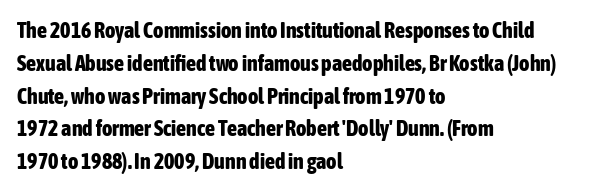
{"italic": "no", "bold": "yes", "underline": "no", "align": "left", "line_spacing": "normal", "line_spacing_ratio": 1.49, "letter_spacing": "normal", "letter_spacing_em": 0.0, "glyph_px": 22}
